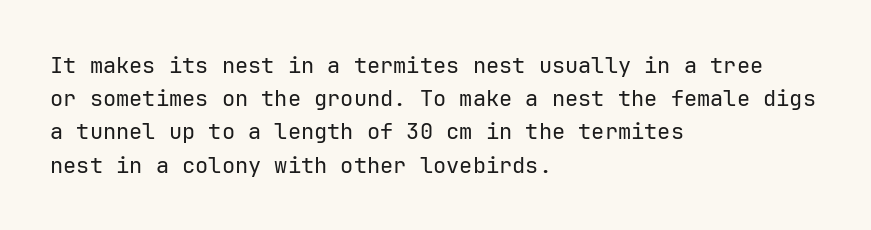
The image shows 22 px text type, upright; set left-aligned, normal line spacing (1.51x), normal letter spacing, not underlined.
